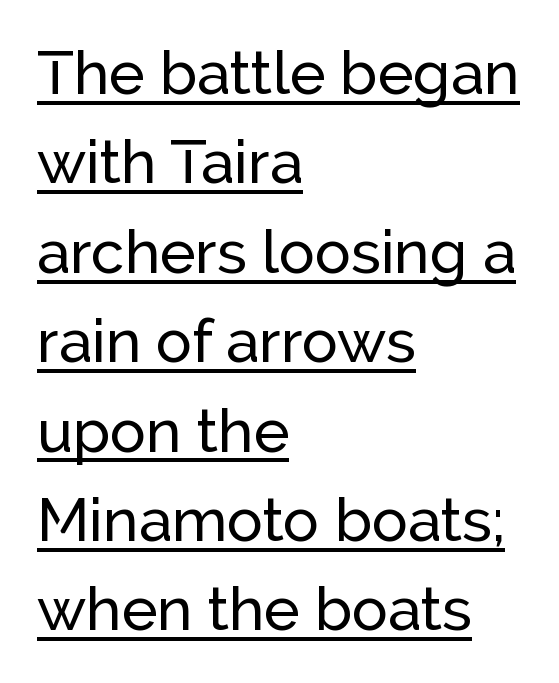
The image shows 60 px sans-serif type, upright; set left-aligned, normal line spacing (1.49x), normal letter spacing, underlined; low stroke contrast and a medium x-height.
